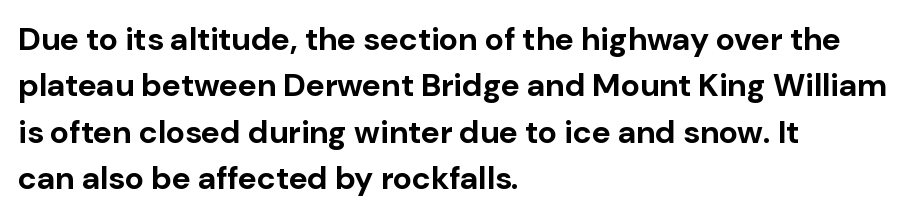
{"serif": "no", "italic": "no", "bold": "yes", "weight": "bold", "width": "normal", "stroke_contrast": "low", "x_height": "medium", "monospaced": "no", "underline": "no", "align": "left", "line_spacing": "normal", "line_spacing_ratio": 1.45, "letter_spacing": "normal", "letter_spacing_em": 0.0, "glyph_px": 32}
